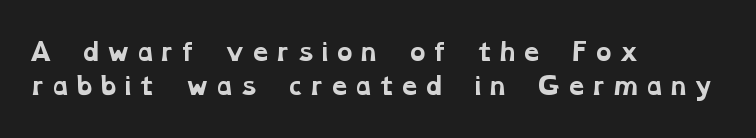
{"bold": "yes", "underline": "no", "align": "left", "line_spacing": "normal", "line_spacing_ratio": 1.43, "glyph_px": 24}
